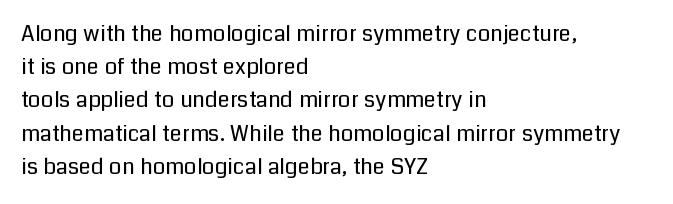
Tall strokes in this sample are plumb rather than angled. Weight: regular or lighter. Tracking value appears to be zero — textbook default spacing. The passage shown stacks its lines at a standard gap. The lines in this sample share a left origin and differ only in where they stop. Anything drawn beneath the words? Only blank space.
